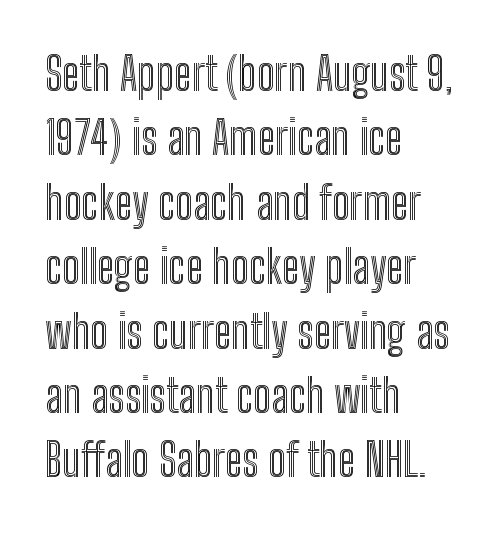
{"italic": "no", "width": "condensed", "x_height": "medium", "monospaced": "no", "underline": "no", "align": "left", "line_spacing": "normal", "line_spacing_ratio": 1.4, "letter_spacing": "normal", "letter_spacing_em": 0.0, "glyph_px": 46}
